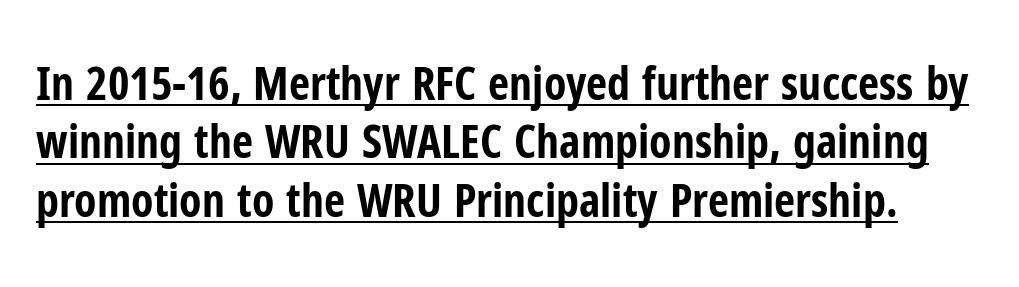
{"serif": "no", "italic": "no", "bold": "yes", "weight": "bold", "width": "condensed", "stroke_contrast": "low", "x_height": "medium", "monospaced": "no", "underline": "yes", "line_spacing": "normal", "line_spacing_ratio": 1.27, "letter_spacing": "normal", "letter_spacing_em": 0.0, "glyph_px": 46}
